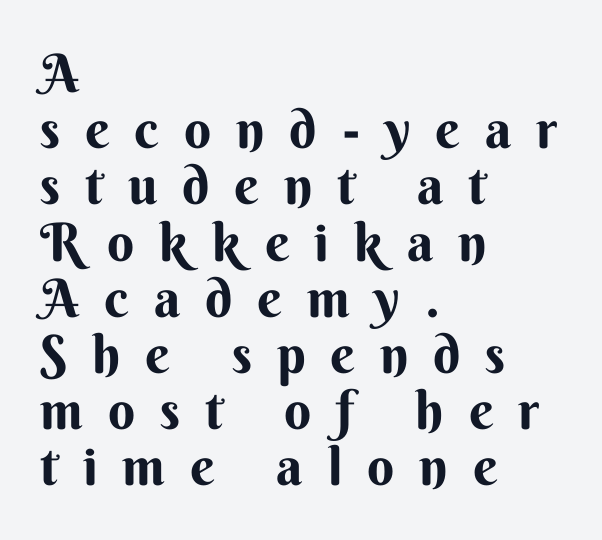
Q: Is the text italic (slanted)? A: No, it is upright.
Q: Is the typeface a serif or a sans-serif typeface? A: Sans-serif.
Q: Is the text underlined? A: No.
Q: How is the paragraph aligned? A: Left-aligned.
Q: Is the spacing between letters normal or unusually wide? A: Unusually wide.
Q: Is the spacing between lines tight, normal or loose? A: Tight.
Q: Width (condensed, normal, or wide)? A: Normal.
Q: Stroke contrast? A: Medium.
Q: x-height? A: Small.
Q: Monospaced? A: No.
